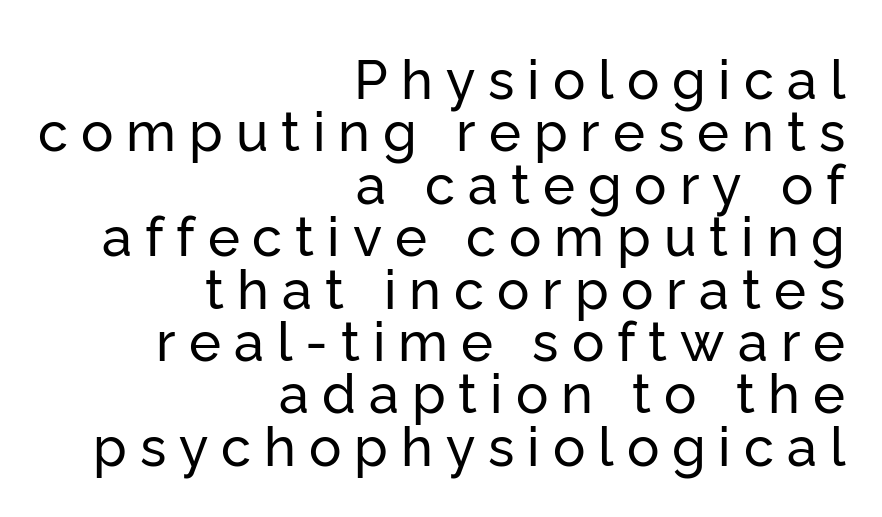
{"serif": "no", "italic": "no", "width": "normal", "stroke_contrast": "low", "x_height": "medium", "monospaced": "no", "underline": "no", "align": "right", "line_spacing": "tight", "line_spacing_ratio": 0.97, "letter_spacing": "wide", "letter_spacing_em": 0.24, "glyph_px": 54}
